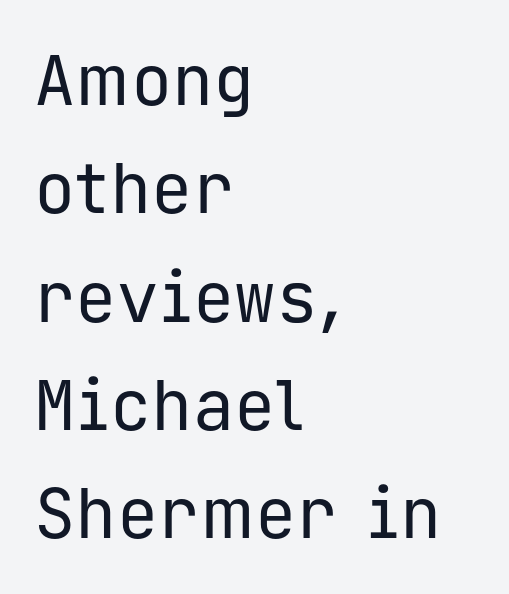
{"serif": "no", "italic": "no", "bold": "no", "weight": "regular", "width": "normal", "stroke_contrast": "low", "x_height": "medium", "monospaced": "yes", "underline": "no", "align": "left", "line_spacing": "normal", "line_spacing_ratio": 1.57, "letter_spacing": "normal", "letter_spacing_em": 0.0, "glyph_px": 69}
